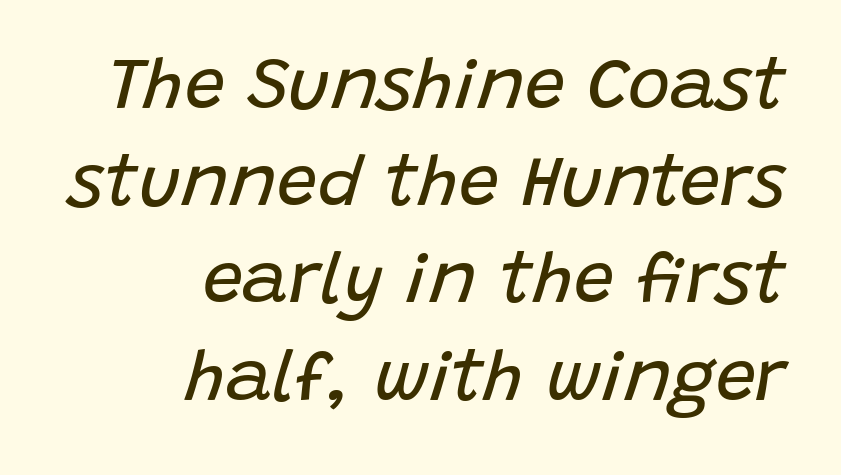
No word sits above an underline. Whoever set this chose a conventional vertical rhythm. Reading down the block, your eye finds every line finishing at a fixed right position. These lines are rendered in a variable-pitch font.
